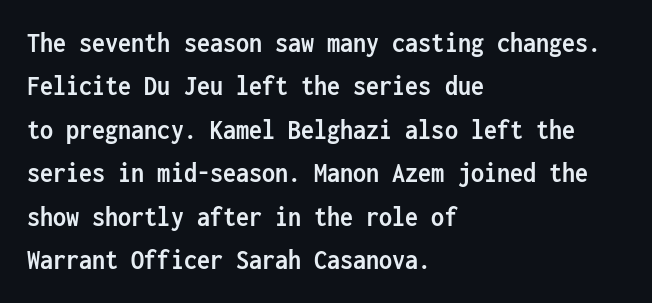
Unmarked baselines from the first word to the last. There is no visible air inserted between adjacent glyphs. Every row of glyphs begins at an identical x-position on the left. This sample uses an upright cut, with every glyph sitting square on the baseline.
